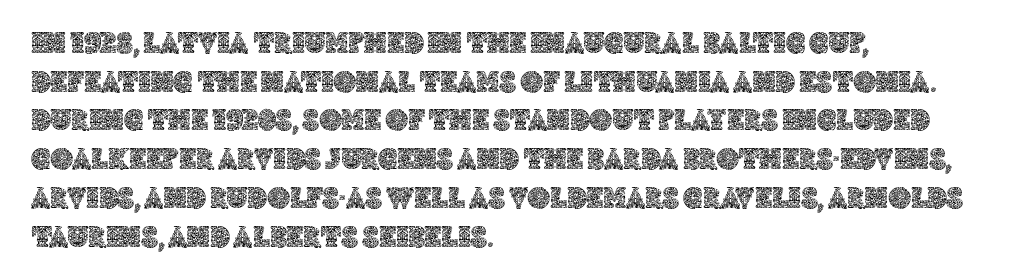
Q: Is the text italic (slanted)? A: No, it is upright.
Q: Is the text underlined? A: No.
Q: How is the paragraph aligned? A: Left-aligned.
Q: Is the spacing between letters normal or unusually wide? A: Normal.
Q: Is the spacing between lines tight, normal or loose? A: Normal.
Q: Width (condensed, normal, or wide)? A: Normal.
Q: x-height? A: Large.
Q: Monospaced? A: No.
